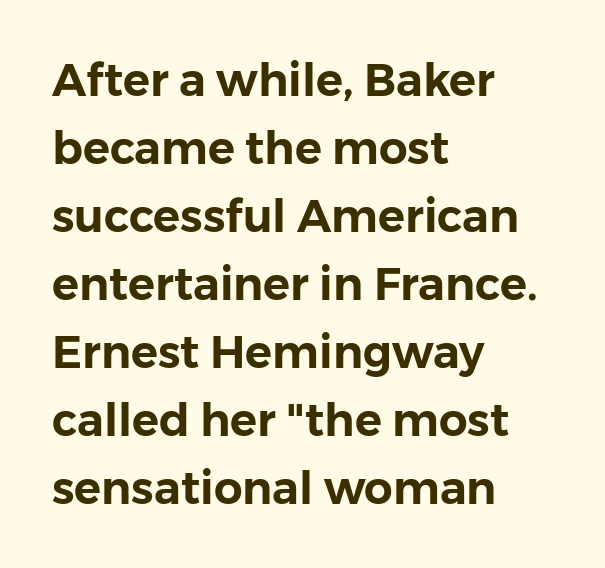
Q: Is the text italic (slanted)? A: No, it is upright.
Q: Is the typeface a serif or a sans-serif typeface? A: Sans-serif.
Q: Is the text underlined? A: No.
Q: How is the paragraph aligned? A: Left-aligned.
Q: Is the spacing between letters normal or unusually wide? A: Normal.
Q: Is the spacing between lines tight, normal or loose? A: Normal.
Q: Width (condensed, normal, or wide)? A: Normal.
Q: Stroke contrast? A: Low.
Q: x-height? A: Medium.
Q: Monospaced? A: No.
